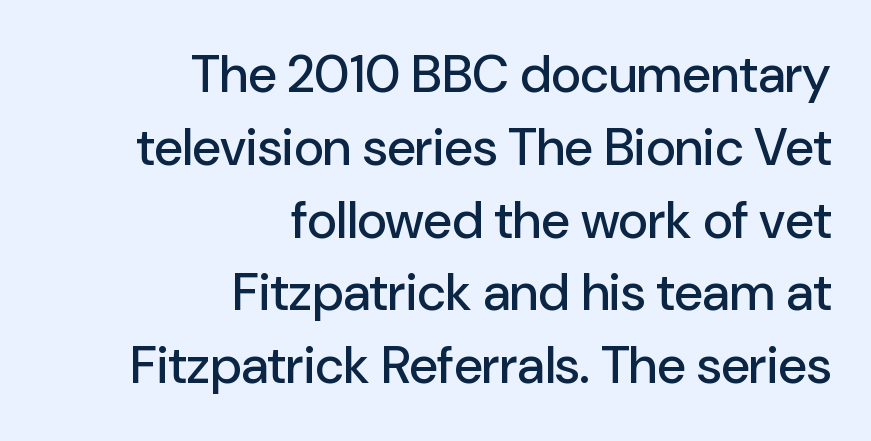
Q: Is the text italic (slanted)? A: No, it is upright.
Q: Is the typeface a serif or a sans-serif typeface? A: Sans-serif.
Q: Is the text underlined? A: No.
Q: How is the paragraph aligned? A: Right-aligned.
Q: Is the spacing between letters normal or unusually wide? A: Normal.
Q: Is the spacing between lines tight, normal or loose? A: Normal.
Q: Width (condensed, normal, or wide)? A: Normal.
Q: Stroke contrast? A: Low.
Q: x-height? A: Medium.
Q: Monospaced? A: No.
